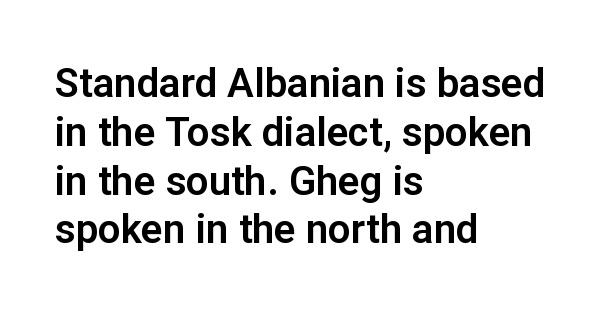
Is this a fixed-width face? No — the glyphs have proportional, varying widths. Is this a sans? Yes — the strokes have no serifs. The letters sit at their default tracking, neither squeezed nor spread. This rendering uses left alignment, leaving the right contour irregular. Do the letters lean? They stand straight. Glance below the letters and you will spot only blank space.
